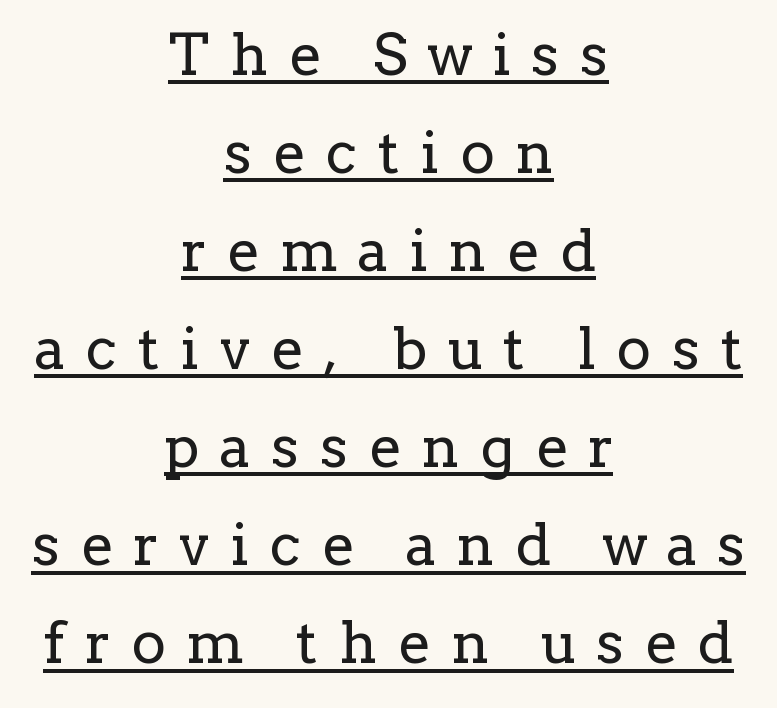
Q: Is the text bold? A: No.
Q: Is the text italic (slanted)? A: No, it is upright.
Q: Is the typeface a serif or a sans-serif typeface? A: Serif.
Q: Is the text underlined? A: Yes.
Q: How is the paragraph aligned? A: Centered.
Q: Is the spacing between letters normal or unusually wide? A: Unusually wide.
Q: Is the spacing between lines tight, normal or loose? A: Normal.
Q: Width (condensed, normal, or wide)? A: Normal.
Q: Stroke contrast? A: Low.
Q: x-height? A: Medium.
Q: Monospaced? A: No.
